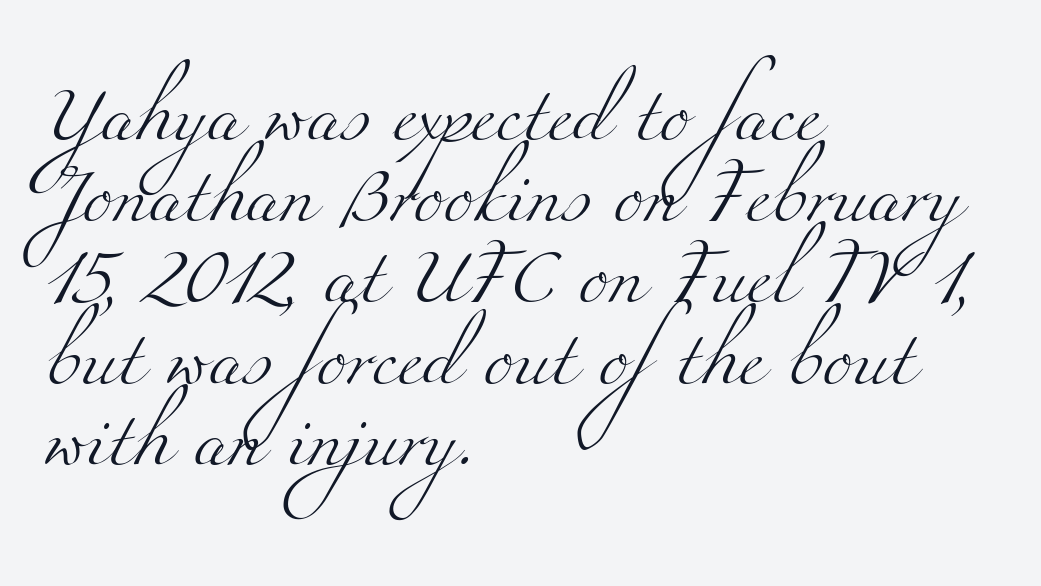
Q: Is the text bold? A: No.
Q: Is the text underlined? A: No.
Q: How is the paragraph aligned? A: Left-aligned.
Q: Is the spacing between letters normal or unusually wide? A: Normal.
Q: Is the spacing between lines tight, normal or loose? A: Normal.
Q: Width (condensed, normal, or wide)? A: Wide.
Q: Stroke contrast? A: Medium.
Q: x-height? A: Small.
Q: Monospaced? A: No.
